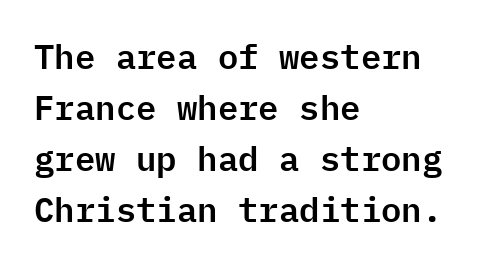
Q: Is the text italic (slanted)? A: No, it is upright.
Q: Is the typeface a serif or a sans-serif typeface? A: Sans-serif.
Q: Is the text underlined? A: No.
Q: How is the paragraph aligned? A: Left-aligned.
Q: Is the spacing between letters normal or unusually wide? A: Normal.
Q: Is the spacing between lines tight, normal or loose? A: Normal.
Q: Width (condensed, normal, or wide)? A: Normal.
Q: Stroke contrast? A: Low.
Q: x-height? A: Medium.
Q: Monospaced? A: Yes.
